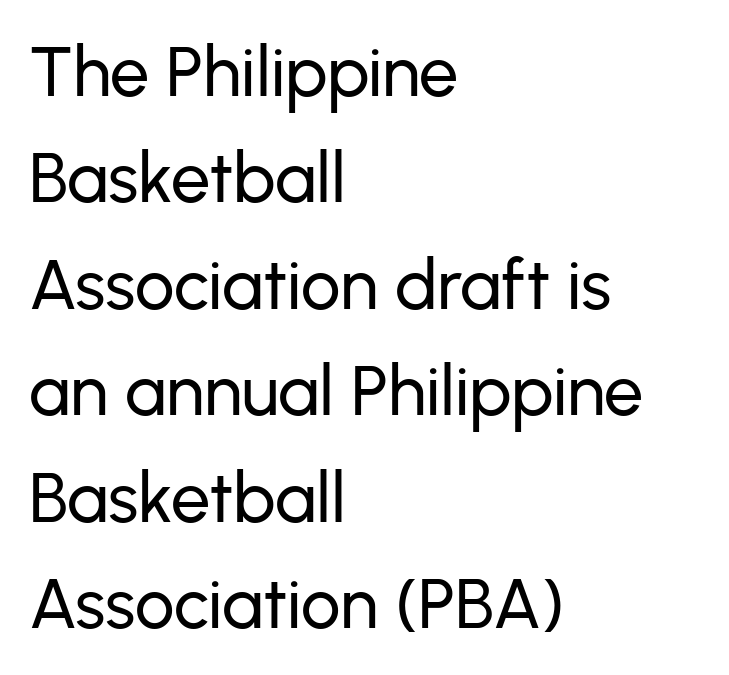
{"serif": "no", "italic": "no", "width": "normal", "stroke_contrast": "low", "x_height": "medium", "monospaced": "no", "underline": "no", "align": "left", "line_spacing": "normal", "line_spacing_ratio": 1.52, "letter_spacing": "normal", "letter_spacing_em": 0.0, "glyph_px": 70}
